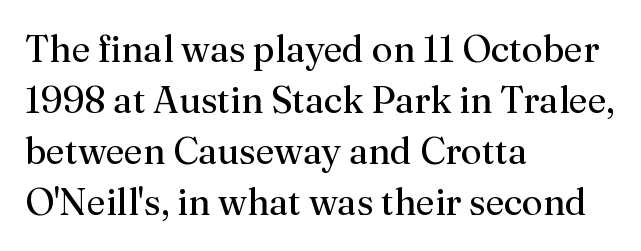
The image shows 37 px regular-weight serif type, upright; set left-aligned, normal line spacing (1.38x), normal letter spacing, not underlined; medium stroke contrast and a medium x-height.
